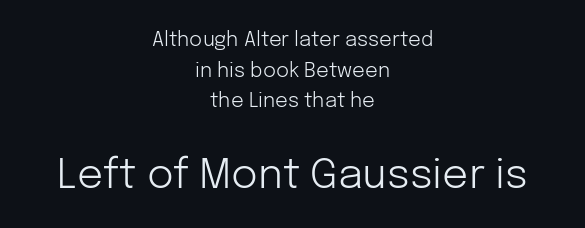
The typography opts for an upright posture over an oblique one. Underline: absent. The paragraph shown floats in the horizontal middle. These lines are rendered in a variable-pitch font. Heft: none added — not bold. Inter-character spacing is left at the font's built-in metrics.
